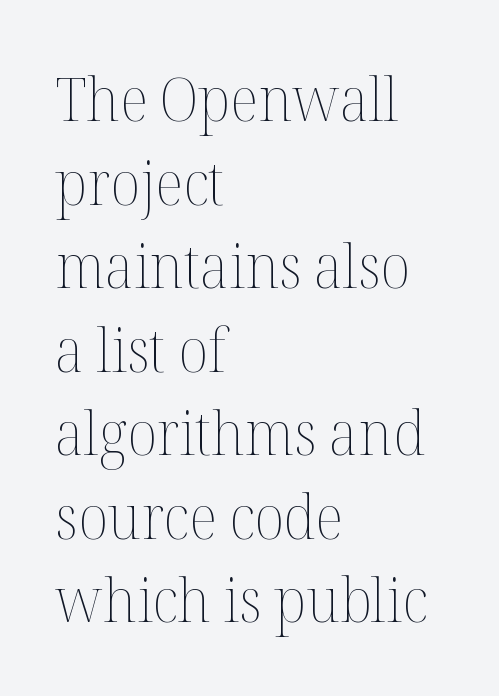
Q: Is the text bold? A: No.
Q: Is the text italic (slanted)? A: No, it is upright.
Q: Is the text underlined? A: No.
Q: How is the paragraph aligned? A: Left-aligned.
Q: Is the spacing between letters normal or unusually wide? A: Normal.
Q: Is the spacing between lines tight, normal or loose? A: Normal.
Q: Width (condensed, normal, or wide)? A: Normal.
Q: Stroke contrast? A: Medium.
Q: x-height? A: Medium.
Q: Monospaced? A: No.
